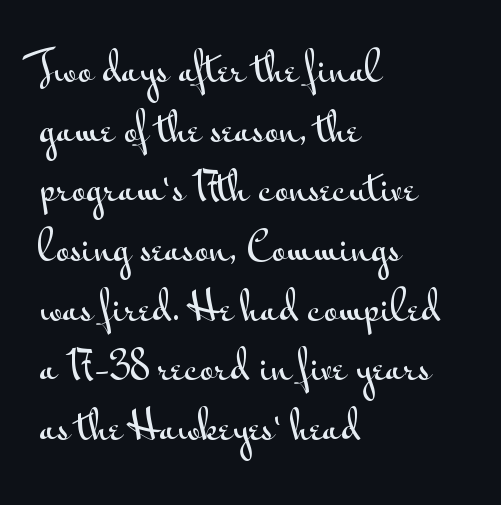
The image shows 39 px wide sans-serif type; set left-aligned, normal line spacing (1.53x), normal letter spacing, not underlined; medium stroke contrast and a small x-height.
